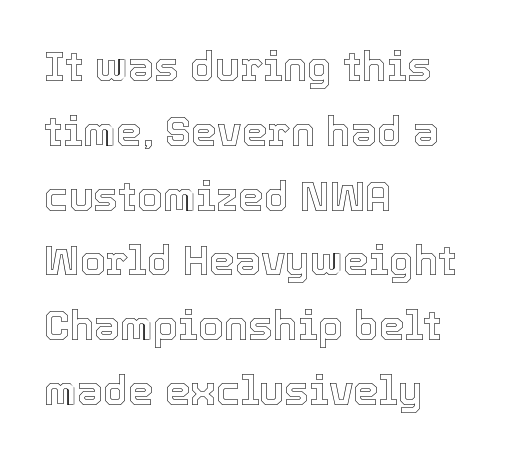
{"italic": "no", "width": "normal", "x_height": "medium", "monospaced": "no", "underline": "no", "align": "left", "line_spacing": "normal", "line_spacing_ratio": 1.58, "letter_spacing": "normal", "letter_spacing_em": 0.0, "glyph_px": 41}
